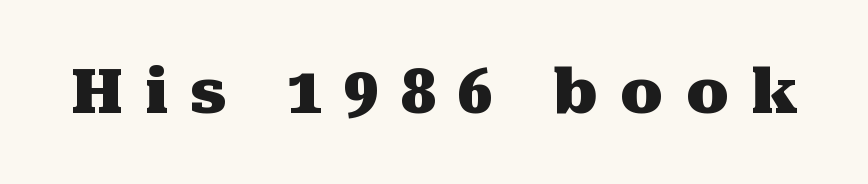
Check where the strokes stop: tiny serifs finish them off. Here the designer chose a conventional face with non-uniform glyph widths. Weight: bold. Display-style spreading of the glyphs; the letterfit is very open.
